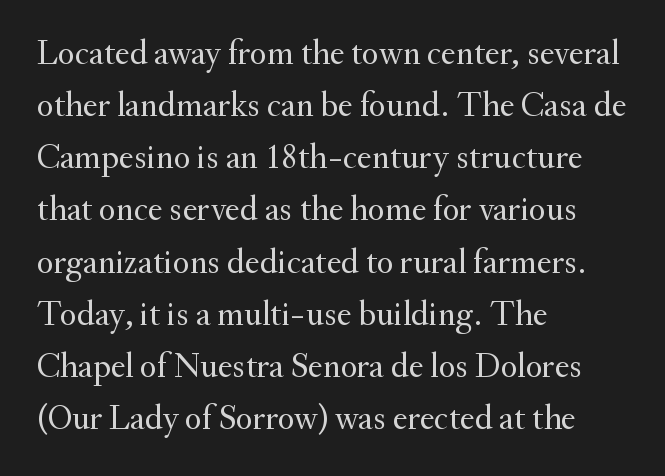
Think of a printed novel: that variable character pitch is what you see here. The lines sit at an ordinary, default distance from one another. Where is the straight margin? On the left. Ordinary non-slanted type is in use.
